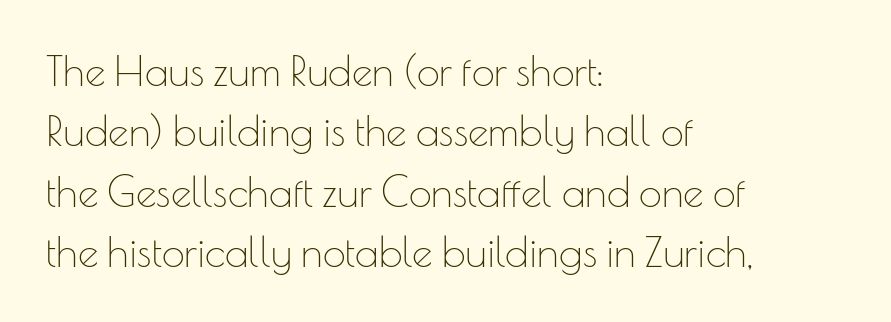
{"serif": "no", "italic": "no", "bold": "no", "weight": "thin", "width": "normal", "stroke_contrast": "low", "x_height": "small", "monospaced": "no", "underline": "no", "align": "left", "line_spacing": "normal", "line_spacing_ratio": 1.47, "letter_spacing": "normal", "letter_spacing_em": 0.0, "glyph_px": 41}
